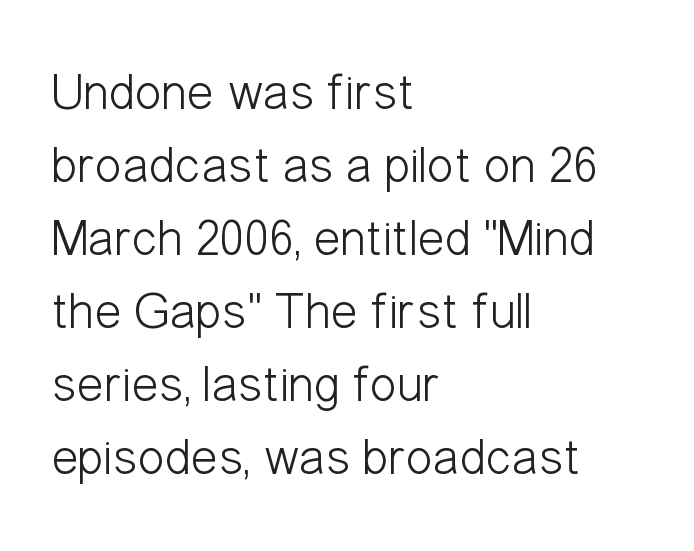
Q: Is the text bold? A: No.
Q: Is the text italic (slanted)? A: No, it is upright.
Q: Is the typeface a serif or a sans-serif typeface? A: Sans-serif.
Q: Is the text underlined? A: No.
Q: How is the paragraph aligned? A: Left-aligned.
Q: Is the spacing between letters normal or unusually wide? A: Normal.
Q: Is the spacing between lines tight, normal or loose? A: Normal.
Q: Width (condensed, normal, or wide)? A: Condensed.
Q: Stroke contrast? A: Low.
Q: x-height? A: Medium.
Q: Monospaced? A: No.
